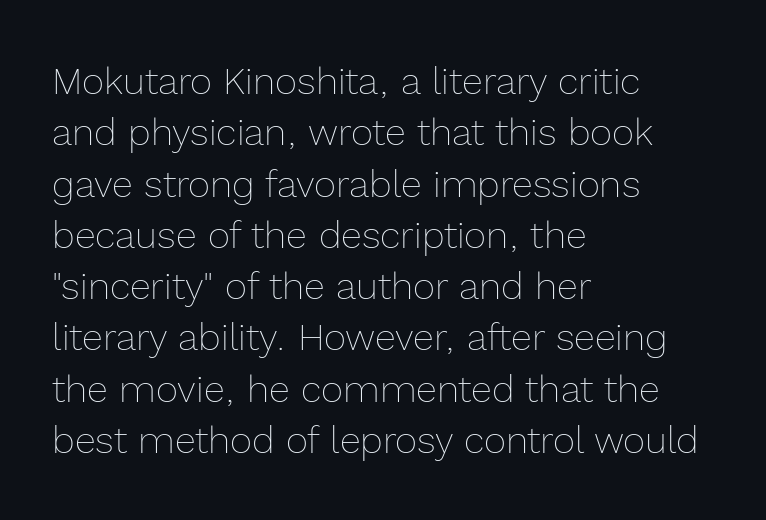
The image shows 38 px thin type, upright; set left-aligned, normal line spacing (1.35x), normal letter spacing, not underlined; a medium x-height.
